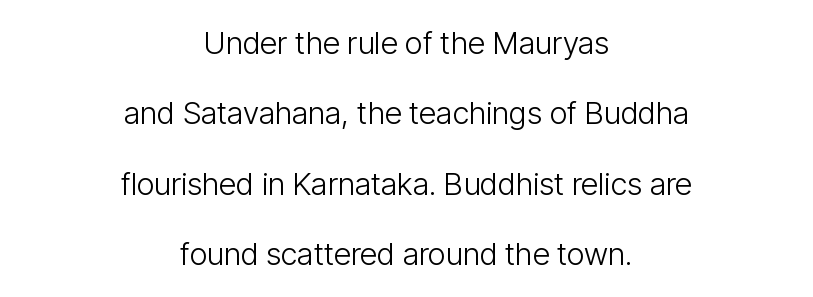
Q: Is the text bold? A: No.
Q: Is the text italic (slanted)? A: No, it is upright.
Q: Is the typeface a serif or a sans-serif typeface? A: Sans-serif.
Q: Is the text underlined? A: No.
Q: How is the paragraph aligned? A: Centered.
Q: Is the spacing between letters normal or unusually wide? A: Normal.
Q: Is the spacing between lines tight, normal or loose? A: Loose.
Q: Width (condensed, normal, or wide)? A: Condensed.
Q: Stroke contrast? A: Low.
Q: x-height? A: Medium.
Q: Monospaced? A: No.
